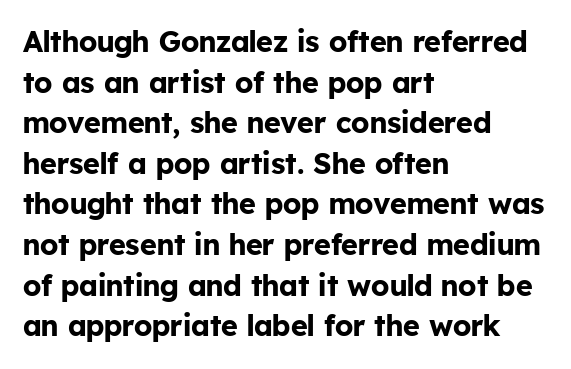
Just letters on the line, the space beneath them empty. Baseline-to-baseline distance is the conventional proportion of letter height. Typesetter's note: full bold, strokes at maximum text heaviness. Layout note: lines flush left. These lines are rendered in a variable-pitch font.
